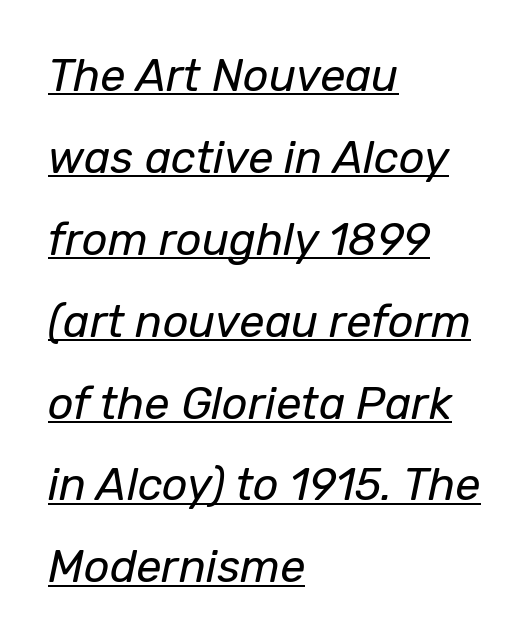
You could not count columns in this text — the font is proportionally spaced. Is the type heavy? It reads as light-to-regular instead. All the whitespace from short lines collects on the right. Would a proofreader flag this as italicized? Yes.
